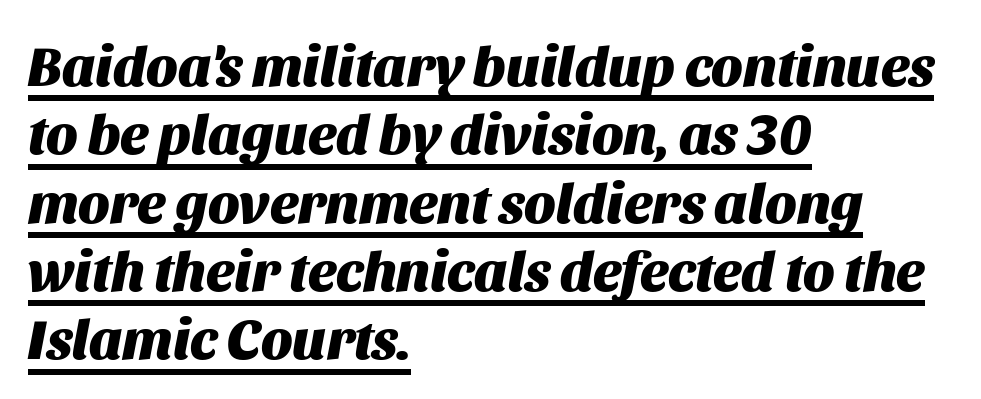
The image shows 56 px heavy type, italic (leaning right); set left-aligned, line spacing 1.22x, normal letter spacing, underlined; medium stroke contrast and a large x-height.
